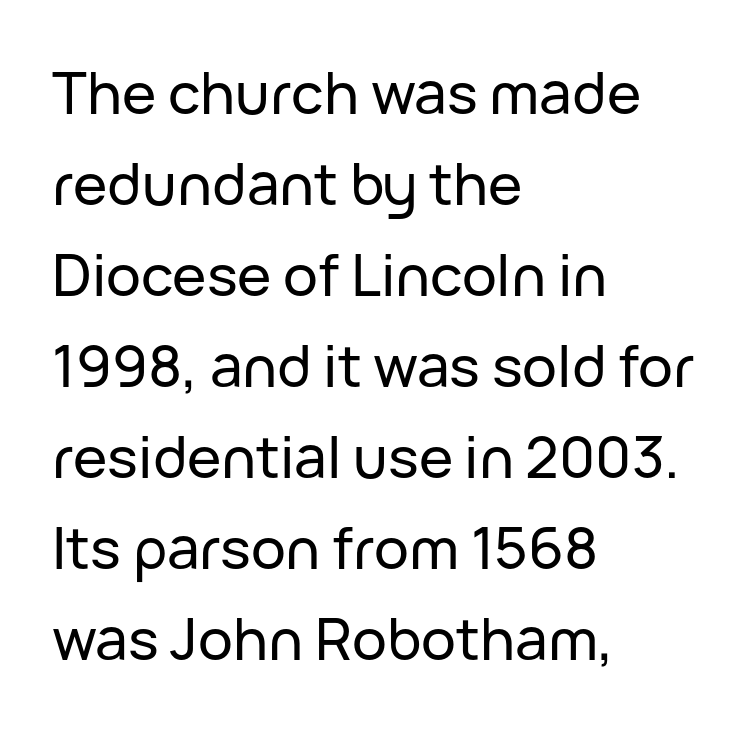
Every row of glyphs begins at an identical x-position on the left. Nope, not italic — everything's standing straight. A typesetter would call this proportional, since set widths differ per character. A sans-serif font was chosen for this passage. Bare-footed words on every line.
